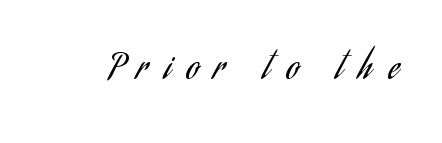
Q: Is the text bold? A: No.
Q: Is the text italic (slanted)? A: Yes.
Q: Is the typeface a serif or a sans-serif typeface? A: Sans-serif.
Q: Is the text underlined? A: No.
Q: Is the spacing between letters normal or unusually wide? A: Unusually wide.
Q: Width (condensed, normal, or wide)? A: Condensed.
Q: Stroke contrast? A: Low.
Q: x-height? A: Small.
Q: Monospaced? A: No.
